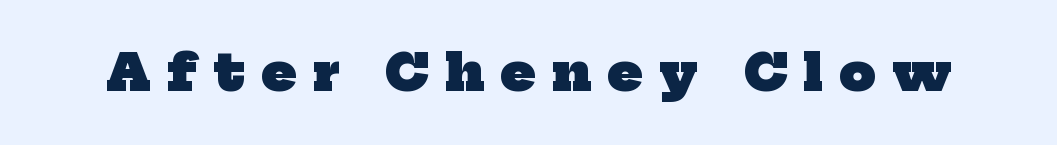
Q: Is the text bold? A: Yes.
Q: Is the typeface a serif or a sans-serif typeface? A: Serif.
Q: Is the text underlined? A: No.
Q: Is the spacing between letters normal or unusually wide? A: Unusually wide.
Q: Width (condensed, normal, or wide)? A: Normal.
Q: Stroke contrast? A: Low.
Q: x-height? A: Medium.
Q: Monospaced? A: No.
